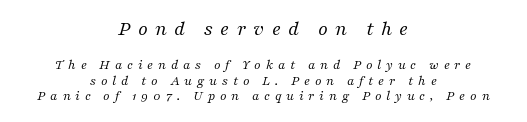
{"italic": "yes", "lean": "right", "slant_degrees": 16, "bold": "no", "underline": "no", "align": "center", "line_spacing": "tight", "line_spacing_ratio": 1.11, "letter_spacing": "wide", "letter_spacing_em": 0.34, "larger_block": "first", "size_ratio": 1.5, "glyph_px": 21}
